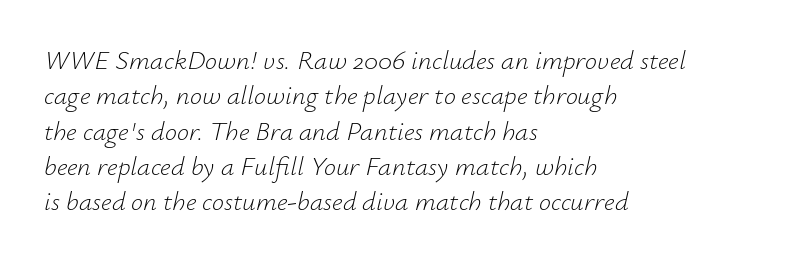
Stroke mass is kept to a normal reading level or below. Descenders hang freely into open space. Caption: standard tracking, unaltered. A typesetter would mark this as italic. Leading: standard.
